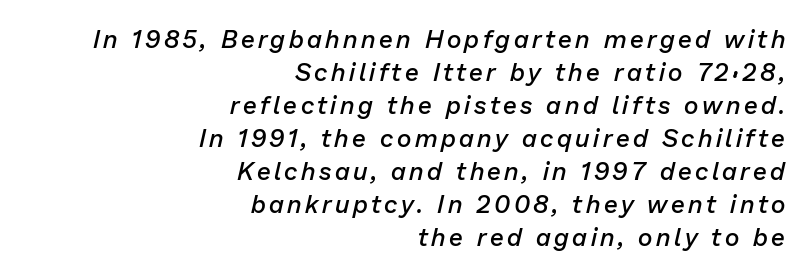
The image shows 25 px text type, italic (leaning right); set right-aligned, normal line spacing (1.32x), not underlined.
